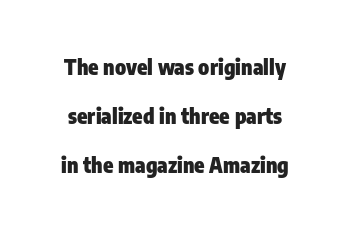
The image shows 21 px bold type, upright; set loose line spacing (2.34x), normal letter spacing, not underlined.
